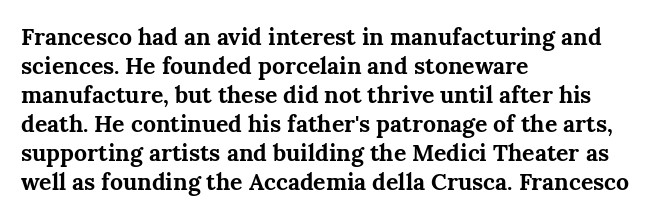
Q: Is the text bold? A: Yes.
Q: Is the text italic (slanted)? A: No, it is upright.
Q: Is the text underlined? A: No.
Q: How is the paragraph aligned? A: Left-aligned.
Q: Is the spacing between letters normal or unusually wide? A: Normal.
Q: Is the spacing between lines tight, normal or loose? A: Normal.
